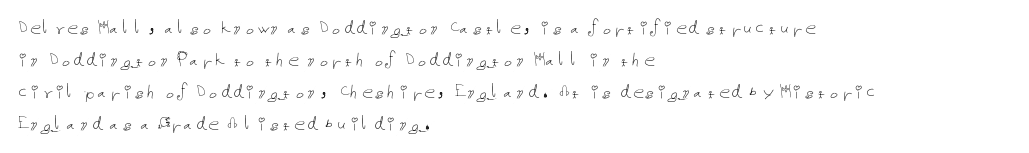
Q: Is the text bold? A: No.
Q: Is the text italic (slanted)? A: No, it is upright.
Q: Is the text underlined? A: No.
Q: How is the paragraph aligned? A: Left-aligned.
Q: Is the spacing between letters normal or unusually wide? A: Normal.
Q: Is the spacing between lines tight, normal or loose? A: Normal.
